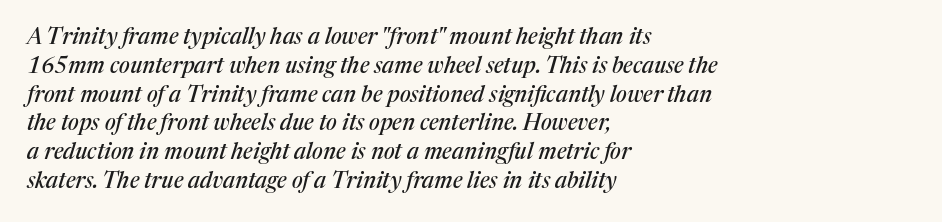
Nothing unusual about the tracking: characters are spaced as the font intends. Normally led — the rows are evenly, conventionally spaced. The words here are not underlined. Reading down the block, your eye returns to a fixed left position each line.
